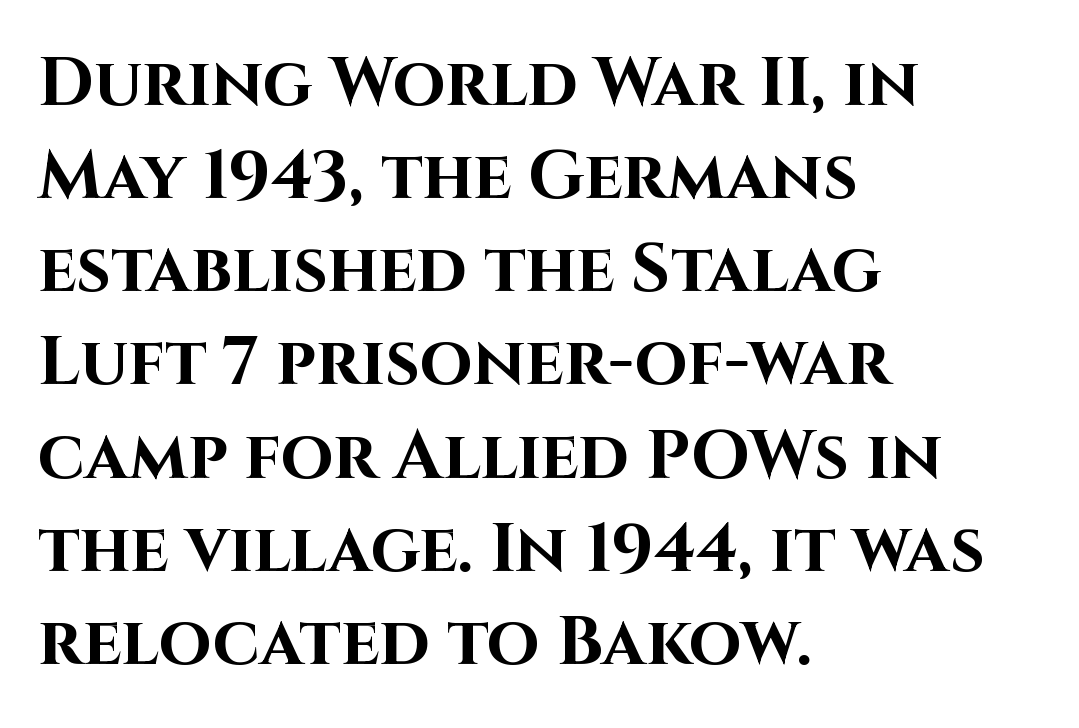
{"serif": "no", "italic": "no", "bold": "yes", "weight": "bold", "width": "normal", "stroke_contrast": "high", "x_height": "large", "monospaced": "no", "underline": "no", "align": "left", "line_spacing": "normal", "line_spacing_ratio": 1.37, "letter_spacing": "normal", "letter_spacing_em": 0.0, "glyph_px": 68}
